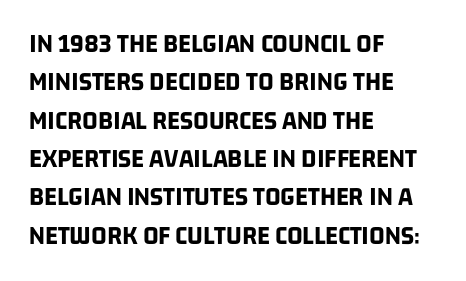
{"bold": "yes", "underline": "no", "align": "left", "line_spacing": "normal", "line_spacing_ratio": 1.42, "letter_spacing": "normal", "letter_spacing_em": 0.0, "glyph_px": 27}
